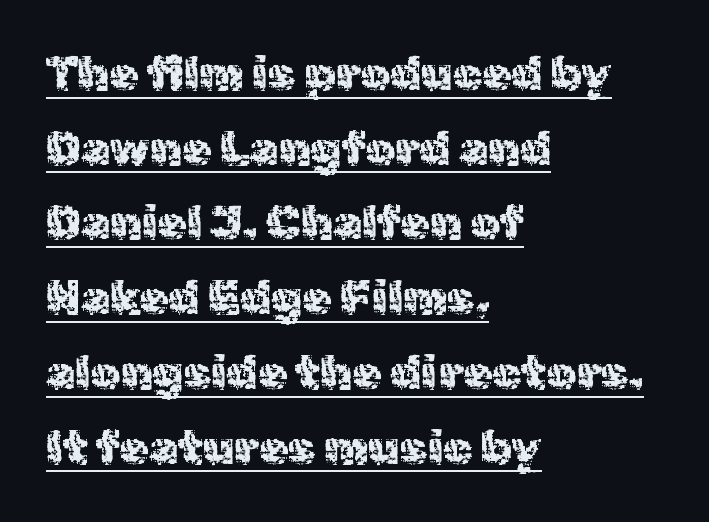
Q: Is the text bold? A: No.
Q: Is the text italic (slanted)? A: No, it is upright.
Q: Is the typeface a serif or a sans-serif typeface? A: Sans-serif.
Q: Is the text underlined? A: Yes.
Q: How is the paragraph aligned? A: Left-aligned.
Q: Is the spacing between letters normal or unusually wide? A: Normal.
Q: Is the spacing between lines tight, normal or loose? A: Normal.
Q: Width (condensed, normal, or wide)? A: Normal.
Q: x-height? A: Medium.
Q: Monospaced? A: No.
